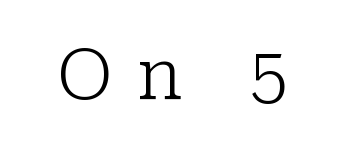
{"serif": "yes", "italic": "no", "bold": "no", "weight": "light", "width": "normal", "stroke_contrast": "low", "x_height": "medium", "monospaced": "no", "underline": "no", "letter_spacing": "wide", "letter_spacing_em": 0.35, "glyph_px": 70}
